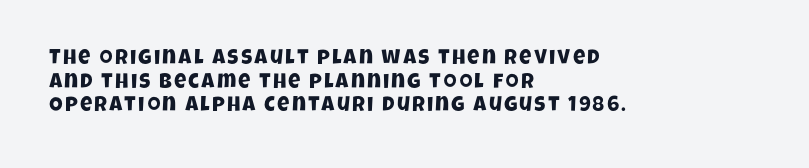
The image shows 21 px text type; set left-aligned, tight line spacing (1.13x), not underlined.
